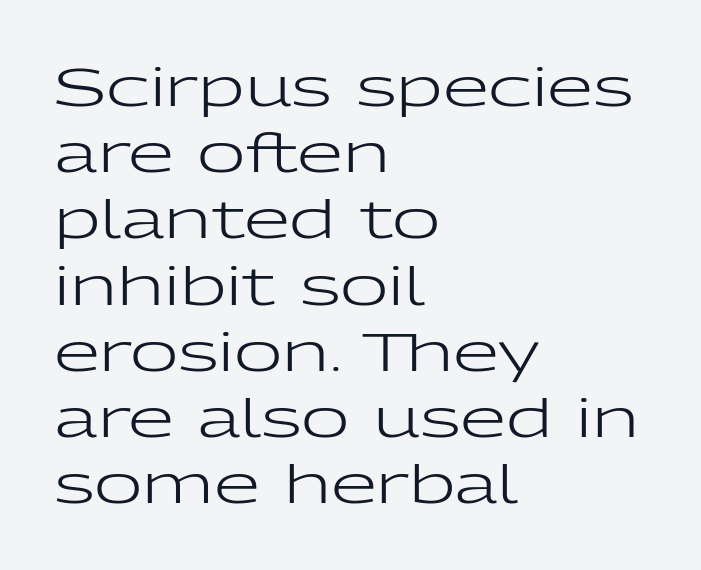
The image shows 53 px regular-weight, wide sans-serif type, upright; set left-aligned, normal line spacing (1.25x), normal letter spacing, not underlined; low stroke contrast and a medium x-height.
